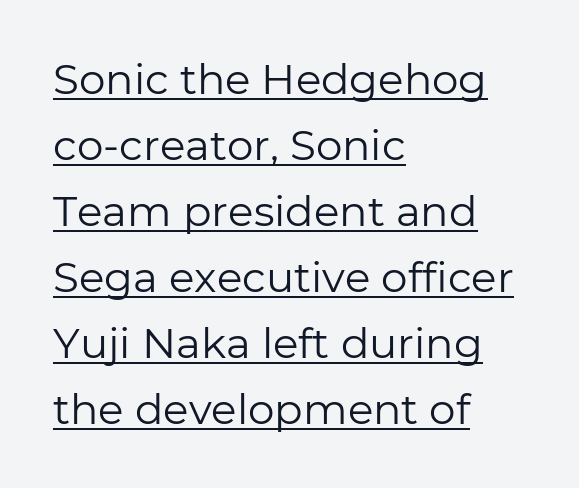
Q: Is the text bold? A: No.
Q: Is the text italic (slanted)? A: No, it is upright.
Q: Is the typeface a serif or a sans-serif typeface? A: Sans-serif.
Q: Is the text underlined? A: Yes.
Q: How is the paragraph aligned? A: Left-aligned.
Q: Is the spacing between letters normal or unusually wide? A: Normal.
Q: Is the spacing between lines tight, normal or loose? A: Normal.
Q: Width (condensed, normal, or wide)? A: Normal.
Q: Stroke contrast? A: Low.
Q: x-height? A: Medium.
Q: Monospaced? A: No.
